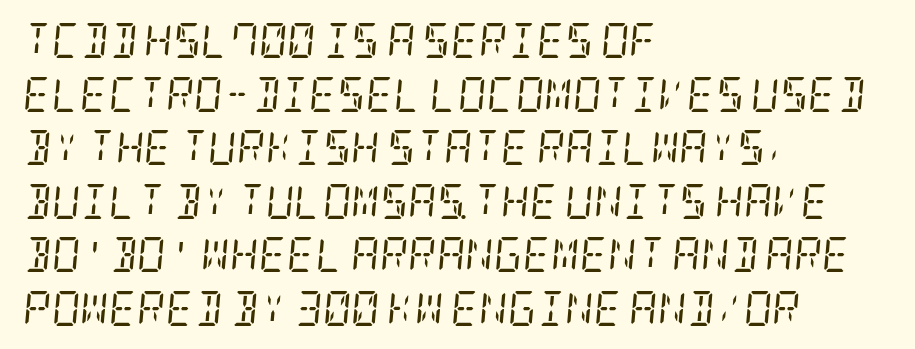
The image shows 35 px regular-weight, condensed serif type, italic (leaning right); set left-aligned, normal line spacing (1.53x), normal letter spacing, not underlined; low stroke contrast and a large x-height.
